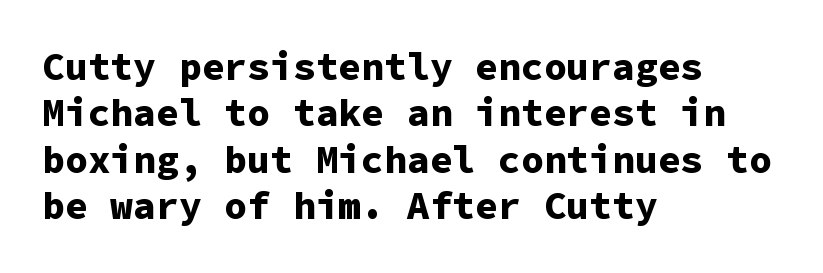
{"serif": "no", "italic": "no", "bold": "yes", "weight": "bold", "width": "normal", "stroke_contrast": "low", "x_height": "medium", "monospaced": "yes", "underline": "no", "align": "left", "line_spacing_ratio": 1.22, "letter_spacing": "normal", "letter_spacing_em": 0.0, "glyph_px": 38}
